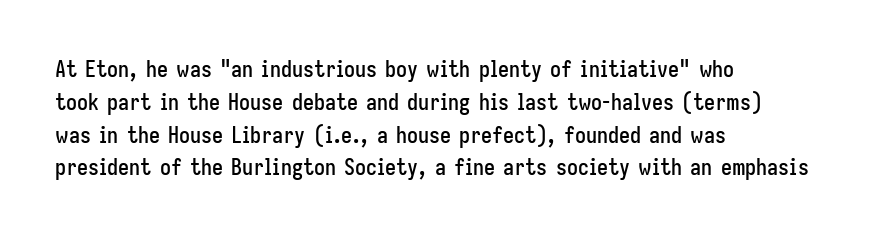
Q: Is the text italic (slanted)? A: No, it is upright.
Q: Is the text underlined? A: No.
Q: How is the paragraph aligned? A: Left-aligned.
Q: Is the spacing between letters normal or unusually wide? A: Normal.
Q: Is the spacing between lines tight, normal or loose? A: Normal.
